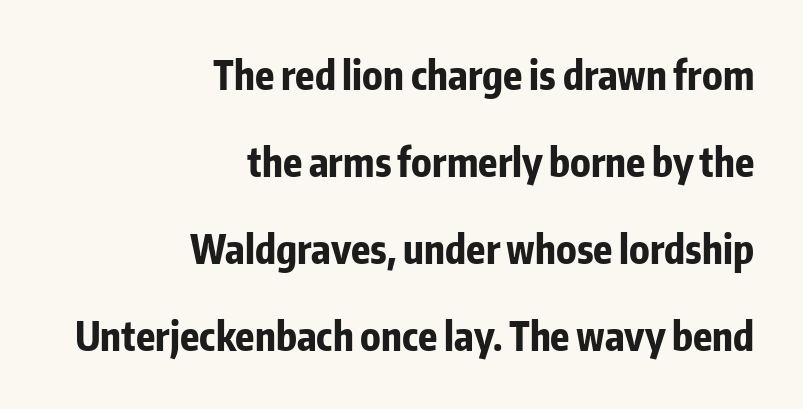
The image shows 39 px bold, condensed sans-serif type, upright; set right-aligned, loose line spacing (2.23x), normal letter spacing, not underlined; low stroke contrast and a medium x-height.
